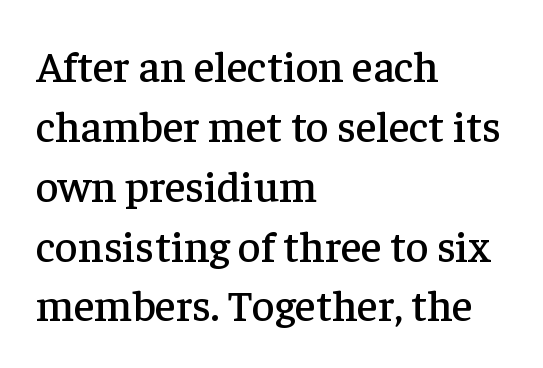
Q: Is the text italic (slanted)? A: No, it is upright.
Q: Is the typeface a serif or a sans-serif typeface? A: Serif.
Q: Is the text underlined? A: No.
Q: How is the paragraph aligned? A: Left-aligned.
Q: Is the spacing between letters normal or unusually wide? A: Normal.
Q: Is the spacing between lines tight, normal or loose? A: Normal.
Q: Width (condensed, normal, or wide)? A: Normal.
Q: Stroke contrast? A: Low.
Q: x-height? A: Medium.
Q: Monospaced? A: No.
